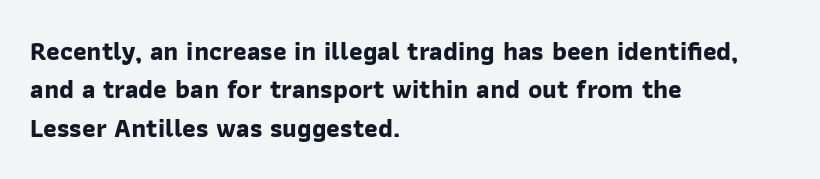
The image shows 26 px bold type; set left-aligned, normal line spacing (1.48x), normal letter spacing, not underlined.
